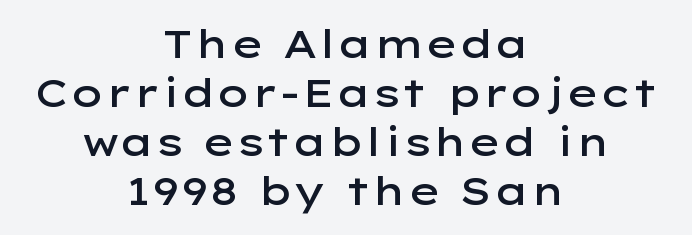
Do the characters align in a grid? No, the font is proportional. Set as a demibold, roughly 600 on the weight scale. The typesetter chose a symmetrical, centered arrangement here. The glyphs are unaccompanied by any horizontal stroke below them.
